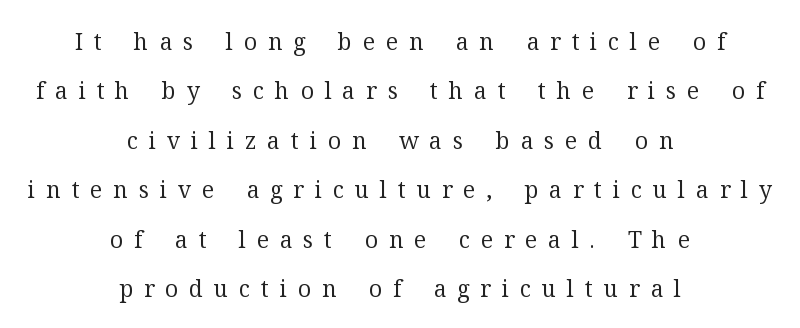
Q: Is the text bold? A: No.
Q: Is the text italic (slanted)? A: No, it is upright.
Q: Is the text underlined? A: No.
Q: How is the paragraph aligned? A: Centered.
Q: Is the spacing between letters normal or unusually wide? A: Unusually wide.
Q: Is the spacing between lines tight, normal or loose? A: Loose.
